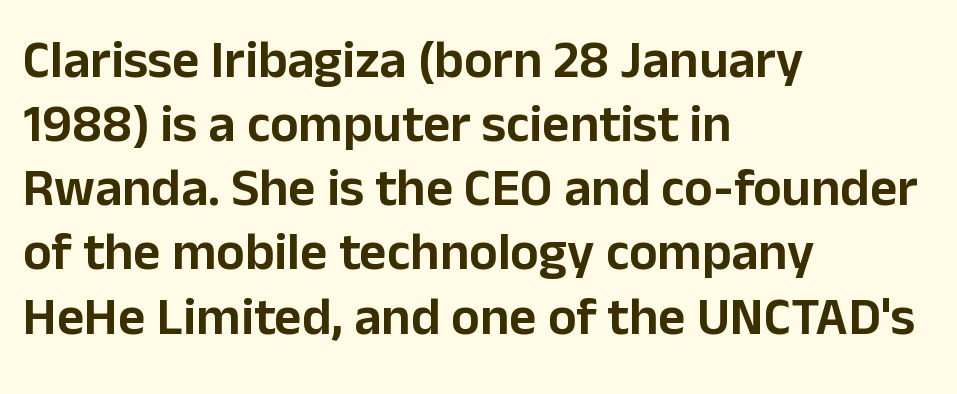
Q: Is the text italic (slanted)? A: No, it is upright.
Q: Is the typeface a serif or a sans-serif typeface? A: Sans-serif.
Q: Is the text underlined? A: No.
Q: How is the paragraph aligned? A: Left-aligned.
Q: Is the spacing between letters normal or unusually wide? A: Normal.
Q: Width (condensed, normal, or wide)? A: Normal.
Q: Stroke contrast? A: Low.
Q: x-height? A: Medium.
Q: Monospaced? A: No.
